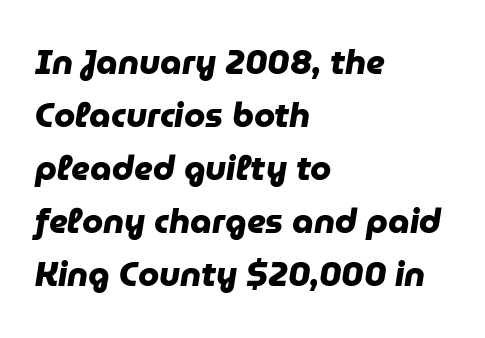
{"serif": "no", "bold": "yes", "weight": "heavy", "width": "normal", "stroke_contrast": "low", "x_height": "medium", "monospaced": "no", "underline": "no", "align": "left", "line_spacing": "normal", "line_spacing_ratio": 1.56, "letter_spacing": "normal", "letter_spacing_em": 0.0, "glyph_px": 34}
